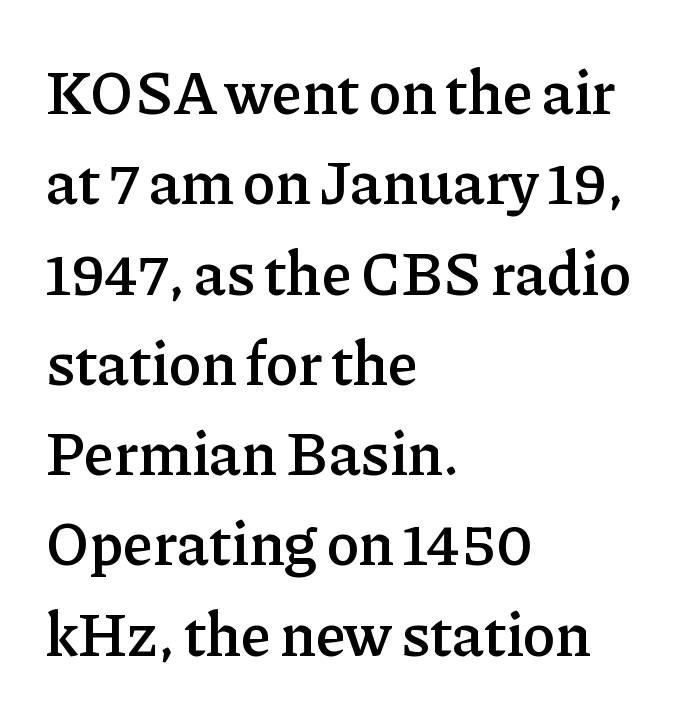
This is the in-between weight designers call semibold or demi. The rendering uses natural spacing where letterforms have individual widths. Quick note: interline space is typical. The axis of the letterforms is exactly vertical.
